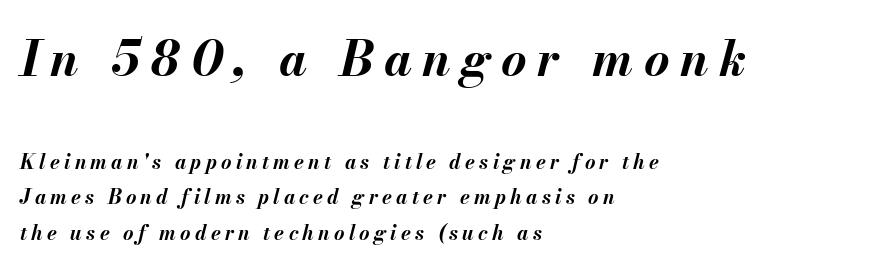
The image shows 49 px bold type, italic (leaning right); set left-aligned, line spacing 1.77x, unusually wide letter spacing (+0.21 em), not underlined; the first (top) block is 2.45x larger; medium stroke contrast and a small x-height.
